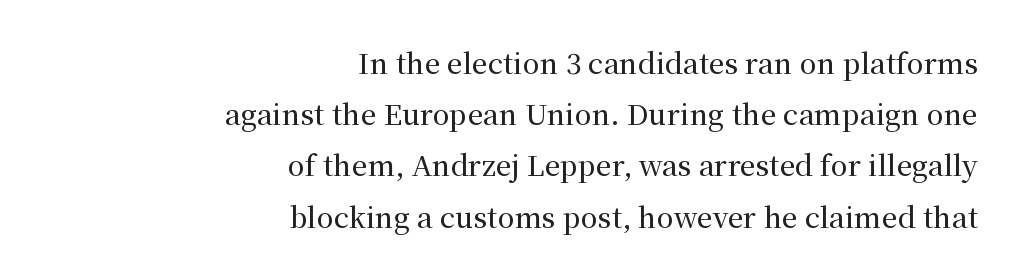
{"serif": "yes", "italic": "no", "width": "normal", "stroke_contrast": "medium", "x_height": "medium", "monospaced": "no", "underline": "no", "align": "right", "line_spacing_ratio": 1.83, "letter_spacing": "normal", "letter_spacing_em": 0.0, "glyph_px": 28}
